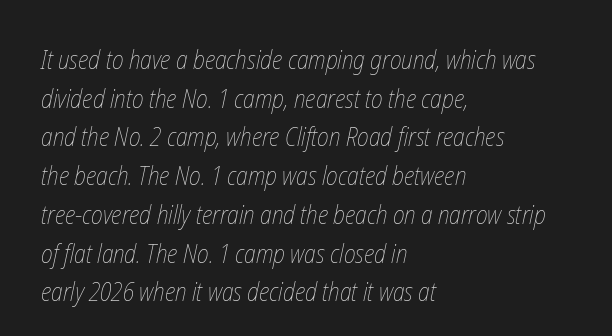
Q: Is the text bold? A: No.
Q: Is the text underlined? A: No.
Q: How is the paragraph aligned? A: Left-aligned.
Q: Is the spacing between letters normal or unusually wide? A: Normal.
Q: Is the spacing between lines tight, normal or loose? A: Normal.
